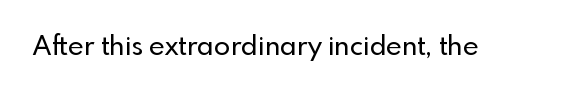
Q: Is the text italic (slanted)? A: No, it is upright.
Q: Is the text underlined? A: No.
Q: Is the spacing between letters normal or unusually wide? A: Normal.
